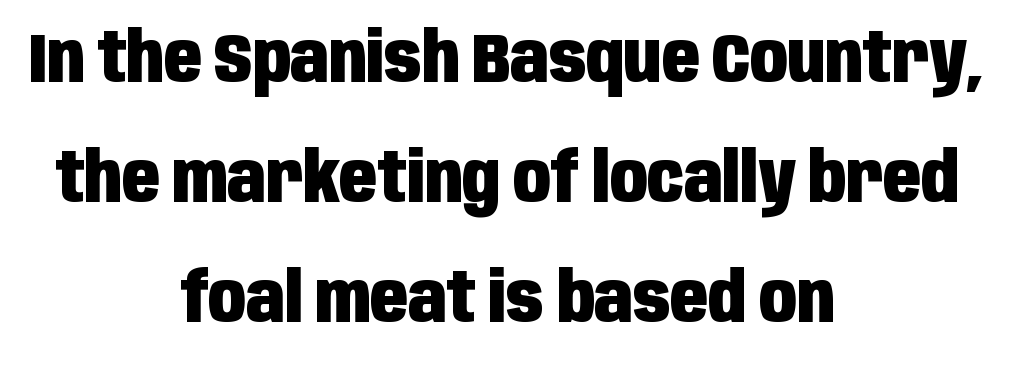
The image shows 69 px heavy, condensed sans-serif type, upright; set centered, line spacing 1.74x, normal letter spacing, not underlined; low stroke contrast and a large x-height.
